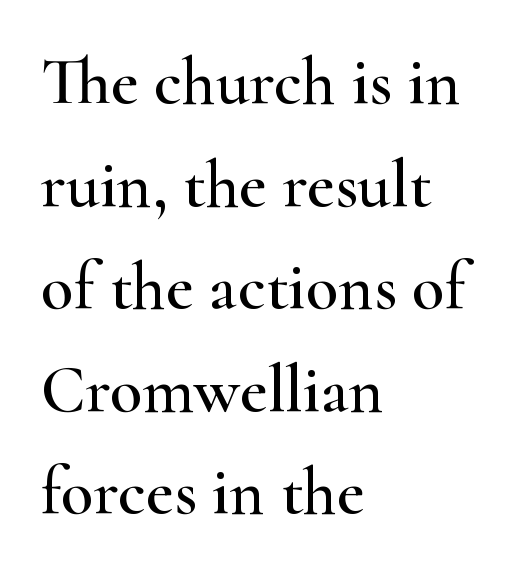
{"serif": "yes", "italic": "no", "width": "wide", "stroke_contrast": "high", "x_height": "small", "monospaced": "no", "underline": "no", "align": "left", "line_spacing": "normal", "line_spacing_ratio": 1.53, "letter_spacing": "normal", "letter_spacing_em": 0.0, "glyph_px": 67}
